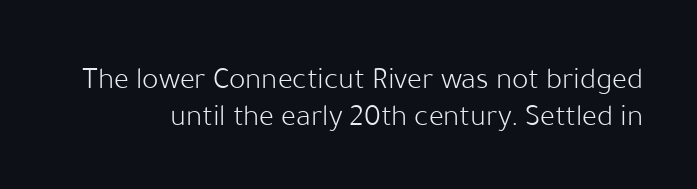
{"serif": "no", "italic": "no", "bold": "no", "weight": "light", "width": "normal", "stroke_contrast": "low", "x_height": "medium", "monospaced": "no", "underline": "no", "line_spacing_ratio": 1.18, "letter_spacing": "normal", "letter_spacing_em": 0.0, "glyph_px": 31}
